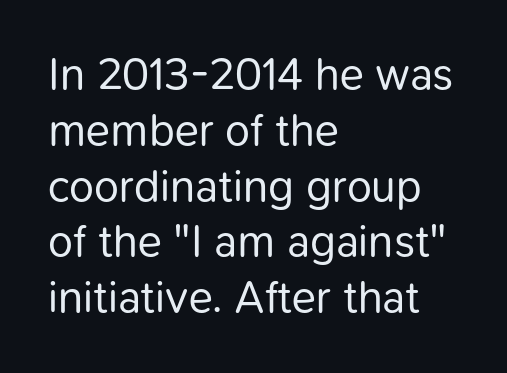
The image shows 45 px regular-weight sans-serif type, upright; set left-aligned, line spacing 1.24x, normal letter spacing, not underlined; low stroke contrast and a medium x-height.
